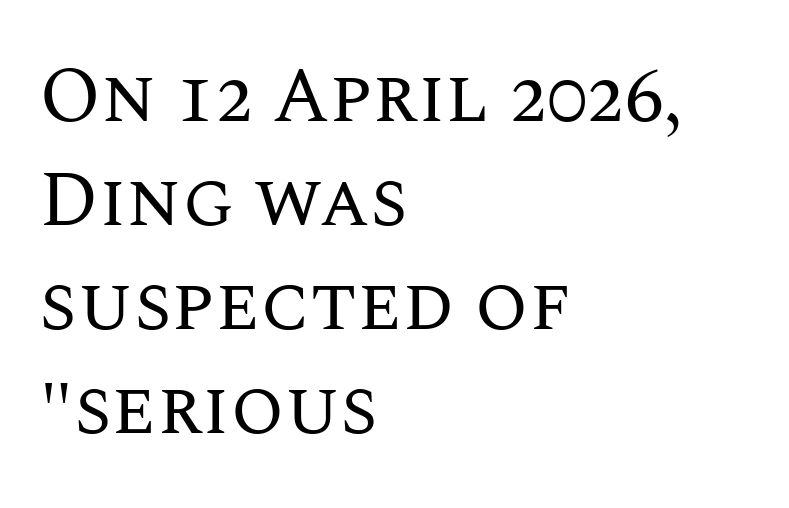
Q: Is the text bold? A: No.
Q: Is the text italic (slanted)? A: No, it is upright.
Q: Is the text underlined? A: No.
Q: How is the paragraph aligned? A: Left-aligned.
Q: Is the spacing between letters normal or unusually wide? A: Normal.
Q: Is the spacing between lines tight, normal or loose? A: Normal.
Q: Width (condensed, normal, or wide)? A: Normal.
Q: Stroke contrast? A: Medium.
Q: x-height? A: Large.
Q: Monospaced? A: No.
